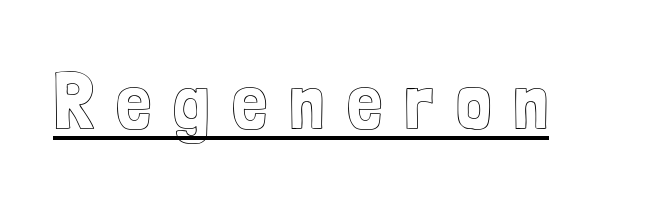
The image shows 79 px condensed type, upright; set unusually wide letter spacing (+0.28 em), underlined; a medium x-height.
